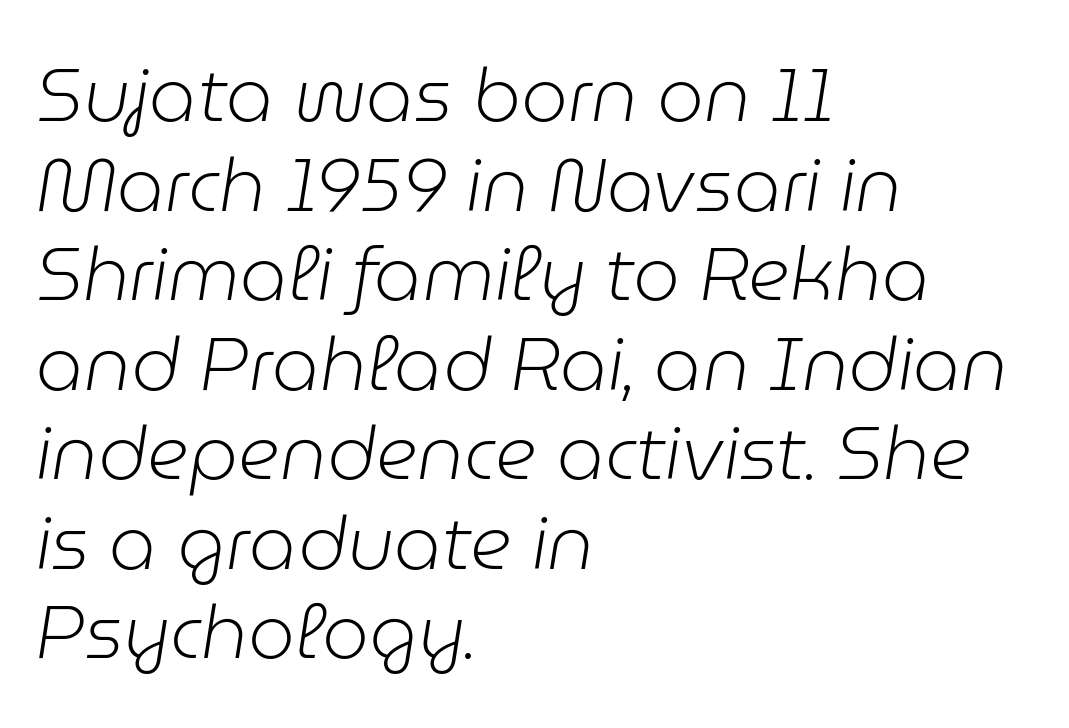
The image shows 74 px light type, italic (leaning right); set left-aligned, line spacing 1.21x, normal letter spacing, not underlined; low stroke contrast and a medium x-height.
